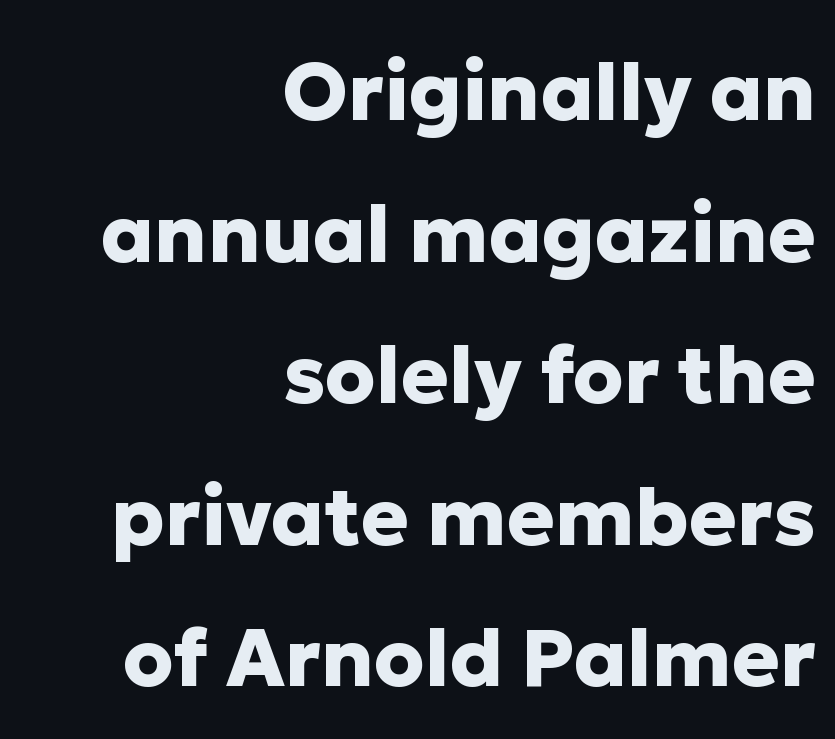
The image shows 80 px heavy sans-serif type, upright; set right-aligned, line spacing 1.77x, normal letter spacing, not underlined; low stroke contrast and a medium x-height.
